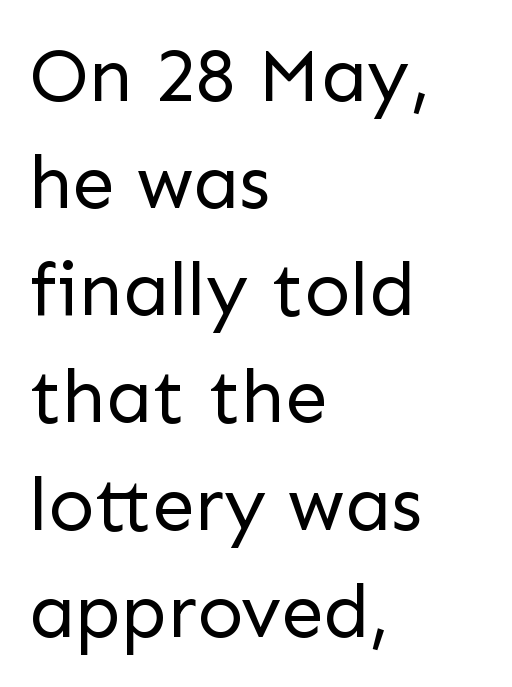
The image shows 76 px regular-weight sans-serif type, upright; set left-aligned, normal line spacing (1.41x), normal letter spacing, not underlined; low stroke contrast and a medium x-height.
